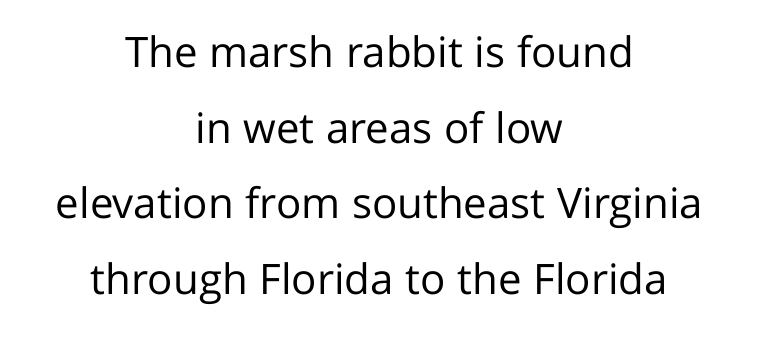
The image shows 42 px regular-weight sans-serif type, upright; set centered, line spacing 1.8x, normal letter spacing, not underlined; low stroke contrast and a medium x-height.
